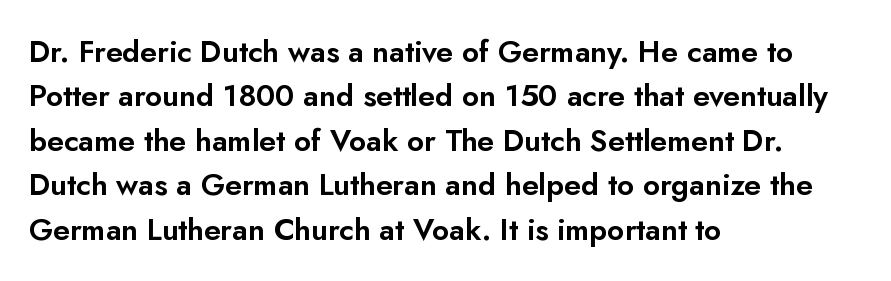
Q: Is the text italic (slanted)? A: No, it is upright.
Q: Is the typeface a serif or a sans-serif typeface? A: Sans-serif.
Q: Is the text underlined? A: No.
Q: How is the paragraph aligned? A: Left-aligned.
Q: Is the spacing between letters normal or unusually wide? A: Normal.
Q: Is the spacing between lines tight, normal or loose? A: Normal.
Q: Width (condensed, normal, or wide)? A: Normal.
Q: Stroke contrast? A: Low.
Q: x-height? A: Small.
Q: Monospaced? A: No.
